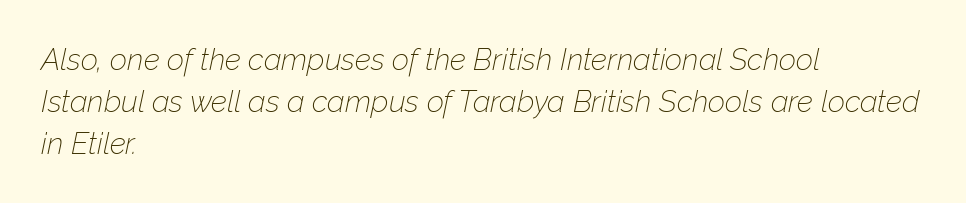
Q: Is the text bold? A: No.
Q: Is the text italic (slanted)? A: Yes, it leans right by about 12 degrees.
Q: Is the text underlined? A: No.
Q: How is the paragraph aligned? A: Left-aligned.
Q: Is the spacing between letters normal or unusually wide? A: Normal.
Q: Is the spacing between lines tight, normal or loose? A: Normal.
Q: Width (condensed, normal, or wide)? A: Normal.
Q: Stroke contrast? A: Low.
Q: x-height? A: Medium.
Q: Monospaced? A: No.
